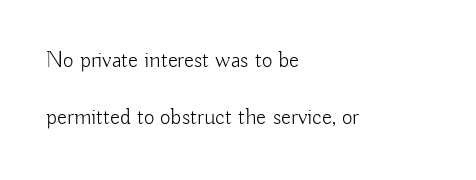
The image shows 23 px text type, upright; set left-aligned, loose line spacing (2.5x), normal letter spacing, not underlined.
